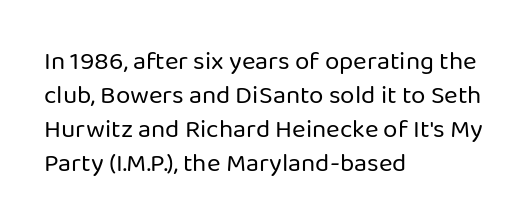
Descenders are the only things crossing below the line. All the whitespace from short lines collects on the right. Characters remain perfectly vertical along every line. The letters sit at their default tracking, neither squeezed nor spread.
